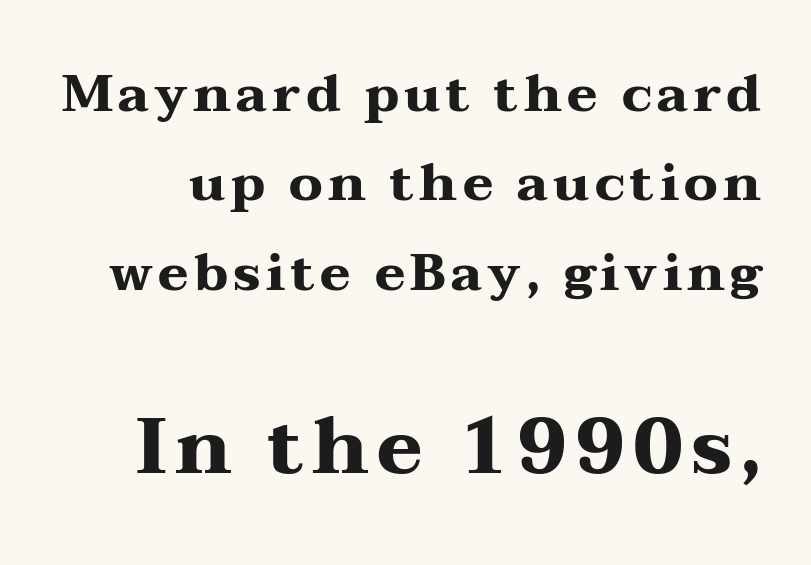
The image shows 78 px heavy, wide serif type, upright; set line spacing 1.72x, not underlined; the second (bottom) block is 1.5x larger; medium stroke contrast and a medium x-height.
